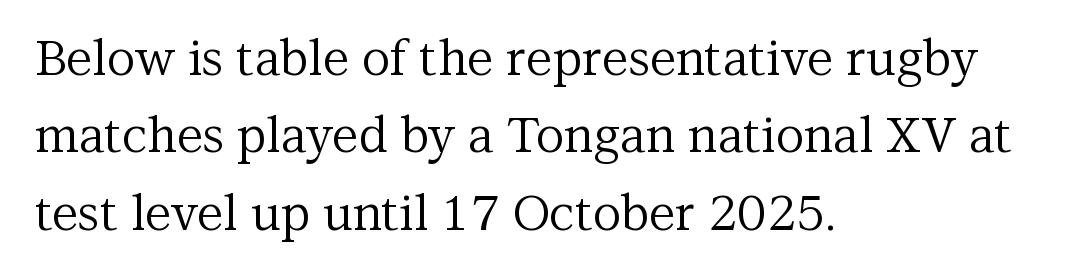
The zone under the glyphs is completely vacant. Leading matches the norm, producing a regular column. The compositor pushed each line to the left boundary. Every stem runs plumb, perpendicular to the baseline. I'd call this a serif setting — the letters wear small feet. The letters advance in unequal steps, a hallmark of proportional type.
